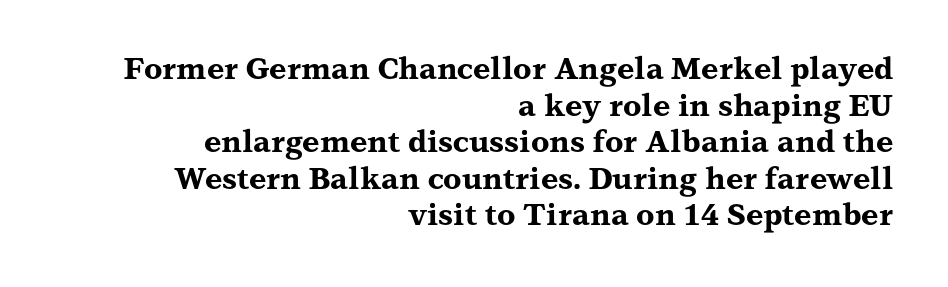
Q: Is the text bold? A: Yes.
Q: Is the text italic (slanted)? A: No, it is upright.
Q: Is the typeface a serif or a sans-serif typeface? A: Serif.
Q: Is the text underlined? A: No.
Q: How is the paragraph aligned? A: Right-aligned.
Q: Is the spacing between letters normal or unusually wide? A: Normal.
Q: Width (condensed, normal, or wide)? A: Wide.
Q: Stroke contrast? A: Medium.
Q: x-height? A: Medium.
Q: Monospaced? A: No.
